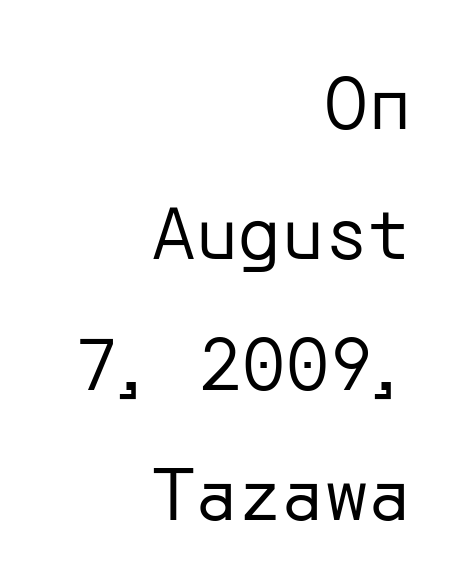
The image shows 72 px regular-weight sans-serif type, upright; set right-aligned, line spacing 1.81x, normal letter spacing, not underlined; low stroke contrast and a medium x-height.
